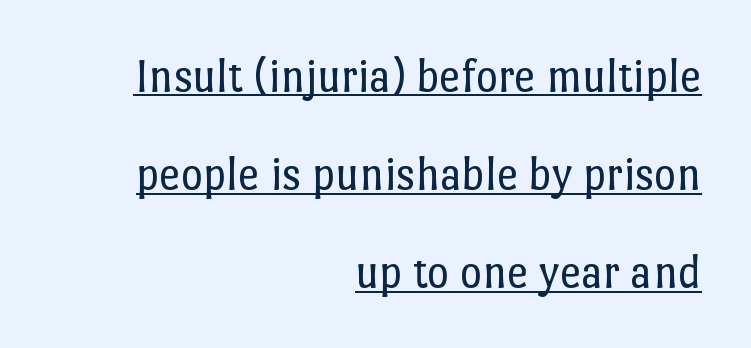
Q: Is the text bold? A: No.
Q: Is the text italic (slanted)? A: No, it is upright.
Q: Is the text underlined? A: Yes.
Q: How is the paragraph aligned? A: Right-aligned.
Q: Is the spacing between letters normal or unusually wide? A: Normal.
Q: Is the spacing between lines tight, normal or loose? A: Loose.
Q: Width (condensed, normal, or wide)? A: Normal.
Q: Stroke contrast? A: Low.
Q: x-height? A: Medium.
Q: Monospaced? A: No.
